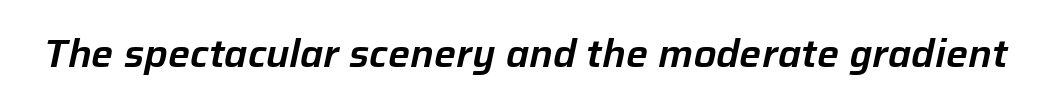
The image shows 39 px text type, italic (leaning right); set normal letter spacing, not underlined; low stroke contrast and a medium x-height.
